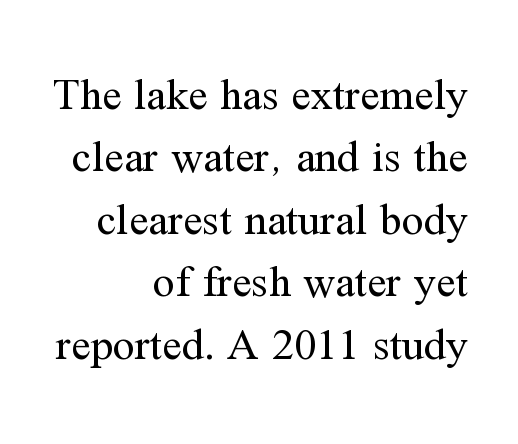
The tracking reads as untouched default to a designer's eye. Type without underlining. A typesetter would label this face a serif. Spacing verdict: proportional, widths tailored to each character. The strokes carry an ordinary text weight at most.
